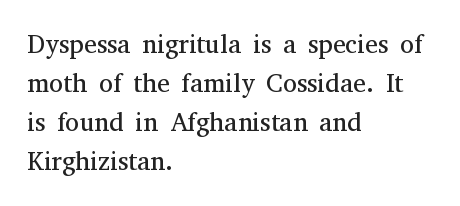
The image shows 26 px text type, upright; set left-aligned, normal line spacing (1.5x), normal letter spacing, not underlined.
